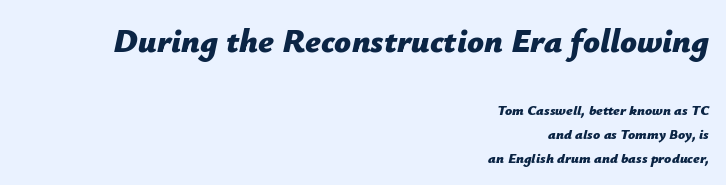
Q: Is the text bold? A: Yes.
Q: Is the text italic (slanted)? A: Yes, it leans right by about 12 degrees.
Q: Is the text underlined? A: No.
Q: How is the paragraph aligned? A: Right-aligned.
Q: Is the spacing between letters normal or unusually wide? A: Normal.
Q: Which block of text is set in a larger size, the first (top) or the second (bottom)? A: The first (top) one.
Q: Width (condensed, normal, or wide)? A: Normal.
Q: Stroke contrast? A: Low.
Q: x-height? A: Medium.
Q: Monospaced? A: No.
